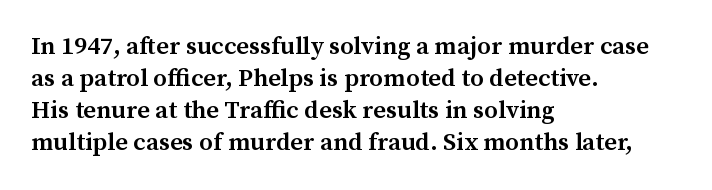
{"italic": "no", "bold": "semi", "underline": "no", "align": "left", "line_spacing": "normal", "line_spacing_ratio": 1.28, "letter_spacing": "normal", "letter_spacing_em": 0.0, "glyph_px": 25}
